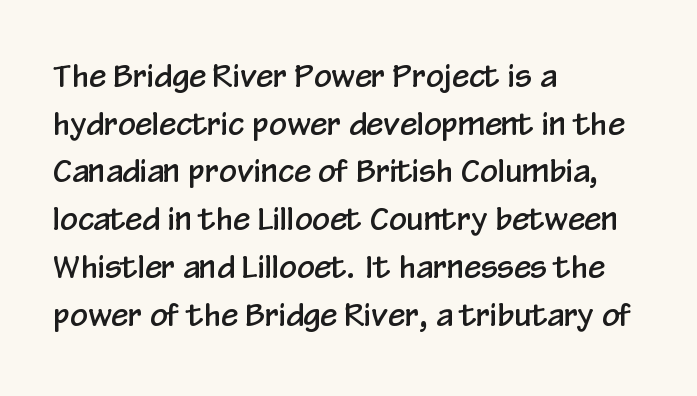
The strip under each line holds only bare page. Examine the stroke ends and you'll find no serifs. Each line starts at the same left margin while the right side varies. The letters stand straight up with perfectly vertical stems. The rendering uses a moderate line-height, typical for paragraphs.
